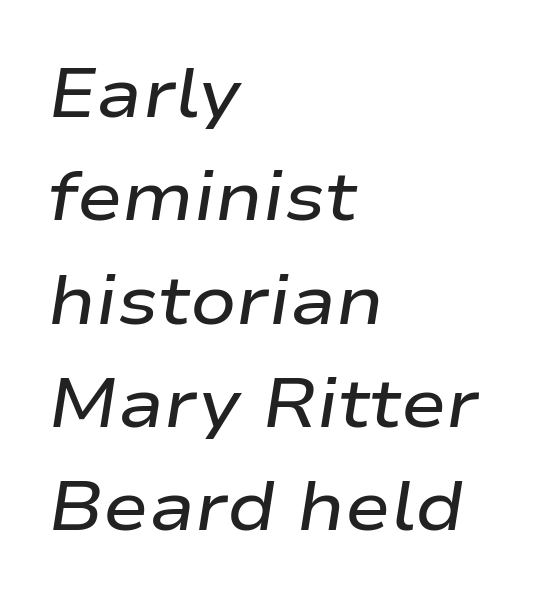
Would a proofreader flag this as italicized? Yes. Clear beneath every line of the passage. Vertically, the passage feels balanced, rows spaced as you'd expect. Here the glyphs are tracked normally, forming tight word shapes. Compared with an ordinary text face, these strokes are moderately heavier — a semibold.
